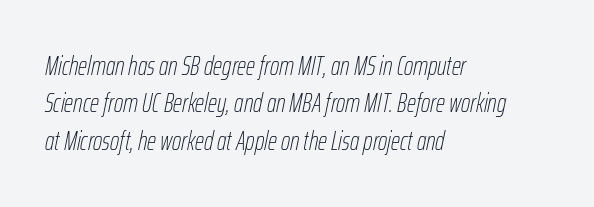
Q: Is the text bold? A: No.
Q: Is the text italic (slanted)? A: Yes, it leans right by about 12 degrees.
Q: Is the text underlined? A: No.
Q: How is the paragraph aligned? A: Left-aligned.
Q: Is the spacing between letters normal or unusually wide? A: Normal.
Q: Is the spacing between lines tight, normal or loose? A: Normal.
